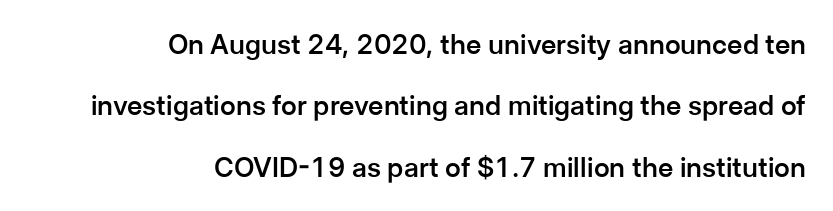
{"italic": "no", "bold": "semi", "underline": "no", "align": "right", "line_spacing": "loose", "line_spacing_ratio": 2.27, "letter_spacing": "normal", "letter_spacing_em": 0.0, "glyph_px": 27}
